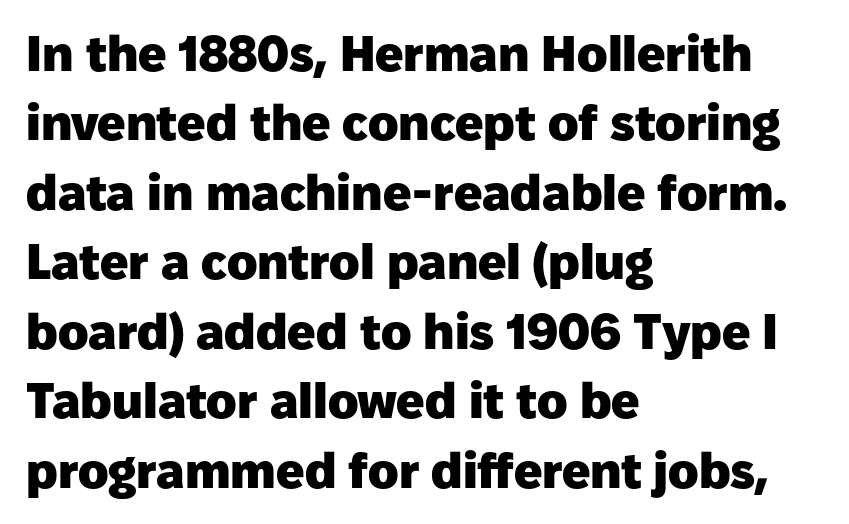
Note: no serifs on the glyphs. The type is set solid horizontally, with unmodified tracking. Plain, unruled lines of type. The typography opts for an upright posture over an oblique one. Think of a printed novel: that variable character pitch is what you see here. Each line starts at the same left margin while the right side varies.
